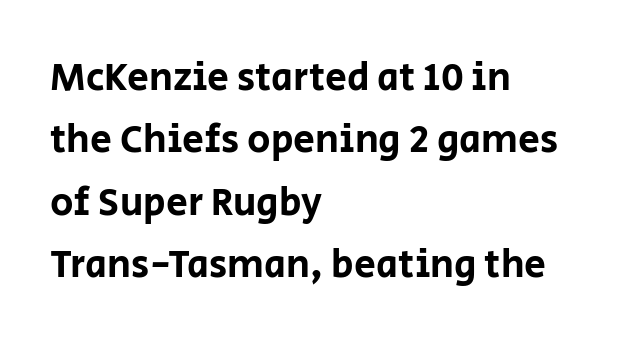
Does extra space separate the letters? No, they use regular spacing. The passage shown is typeset with a sans-serif family. A typesetter would call this proportional, since set widths differ per character. No word sits above an underline. Italic? Not at all — the glyphs are vertical. Line beginnings align vertically; line endings do not.
